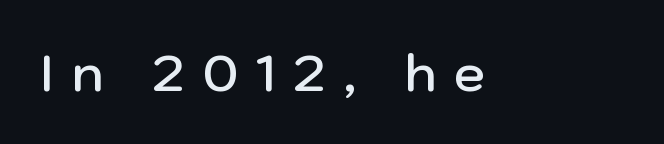
Words float on clear page, feet unadorned. Unlike italic type, these characters show no tilt at all. These lines have a slow, spaced-out rhythm from letter to letter. Is this a sans? Yes — the strokes have no serifs. I'd describe the lettering as semibold — firm but not a full bold.
